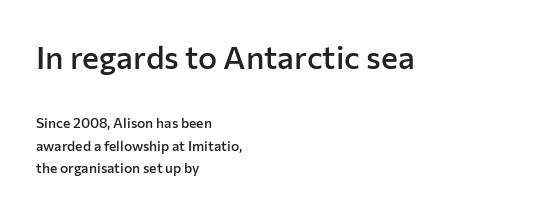
{"serif": "no", "italic": "no", "bold": "semi", "weight": "semibold", "width": "normal", "stroke_contrast": "low", "x_height": "medium", "monospaced": "no", "underline": "no", "align": "left", "line_spacing": "normal", "line_spacing_ratio": 1.61, "letter_spacing": "normal", "letter_spacing_em": 0.0, "larger_block": "first", "size_ratio": 2.29, "glyph_px": 32}
